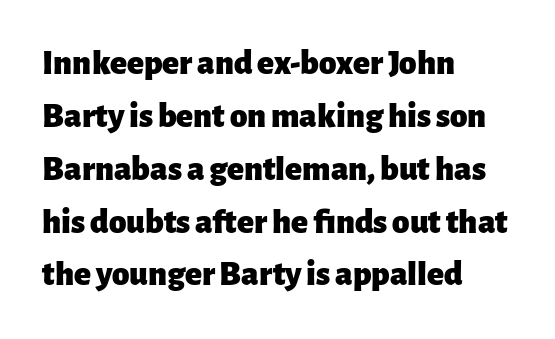
{"serif": "no", "italic": "no", "bold": "yes", "weight": "heavy", "width": "normal", "stroke_contrast": "low", "x_height": "medium", "monospaced": "no", "underline": "no", "align": "left", "line_spacing": "normal", "line_spacing_ratio": 1.51, "letter_spacing": "normal", "letter_spacing_em": 0.0, "glyph_px": 35}
